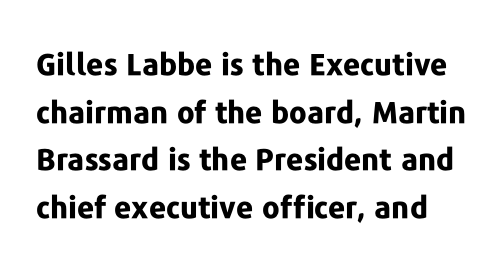
{"serif": "no", "italic": "no", "bold": "yes", "weight": "bold", "width": "normal", "stroke_contrast": "low", "x_height": "medium", "monospaced": "no", "underline": "no", "line_spacing": "normal", "line_spacing_ratio": 1.59, "letter_spacing": "normal", "letter_spacing_em": 0.0, "glyph_px": 30}
